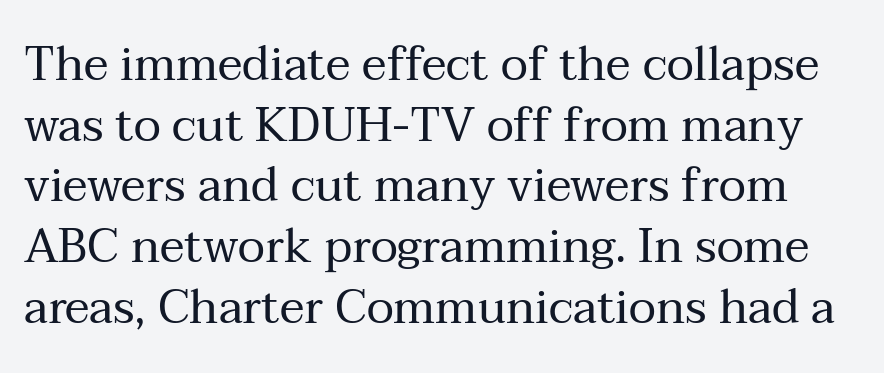
The image shows 47 px regular-weight serif type, upright; set normal line spacing (1.29x), normal letter spacing, not underlined; medium stroke contrast and a medium x-height.
